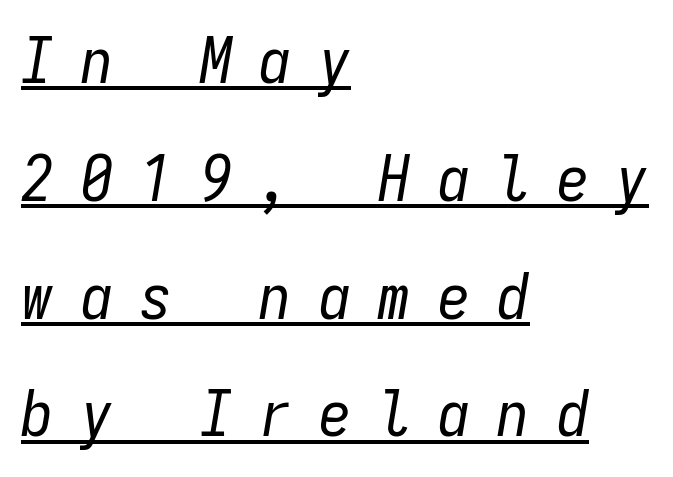
Q: Is the text bold? A: No.
Q: Is the text italic (slanted)? A: Yes, it leans right by about 9 degrees.
Q: Is the text underlined? A: Yes.
Q: How is the paragraph aligned? A: Left-aligned.
Q: Is the spacing between letters normal or unusually wide? A: Unusually wide.
Q: Width (condensed, normal, or wide)? A: Condensed.
Q: Stroke contrast? A: Low.
Q: x-height? A: Medium.
Q: Monospaced? A: Yes.
